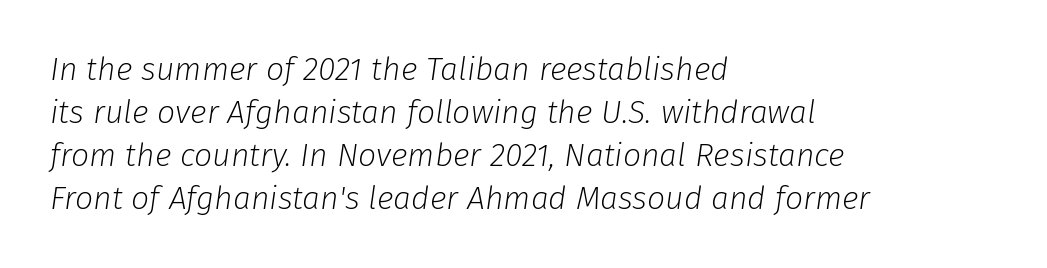
{"italic": "yes", "lean": "right", "slant_degrees": 8, "bold": "no", "weight": "light", "width": "normal", "stroke_contrast": "low", "x_height": "medium", "monospaced": "no", "underline": "no", "align": "left", "line_spacing": "normal", "line_spacing_ratio": 1.34, "letter_spacing": "normal", "letter_spacing_em": 0.0, "glyph_px": 32}
